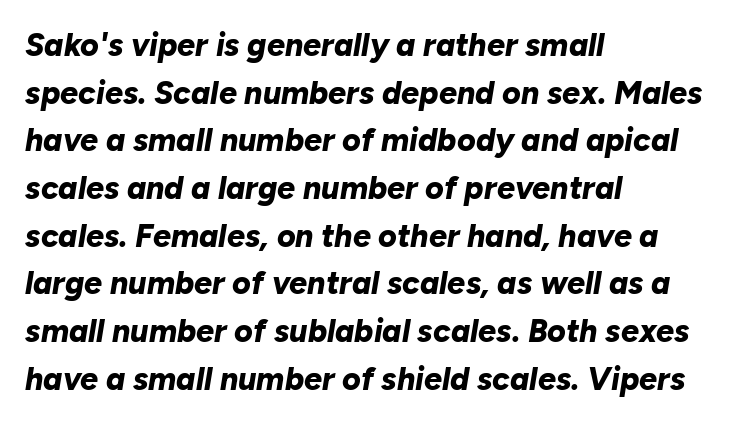
Caption: bold face, heavy strokes. The glyphs are unaccompanied by any horizontal stroke below them. The lettering tilts uniformly, giving the passage an italic look. Is this a fixed-width face? No — the glyphs have proportional, varying widths.
